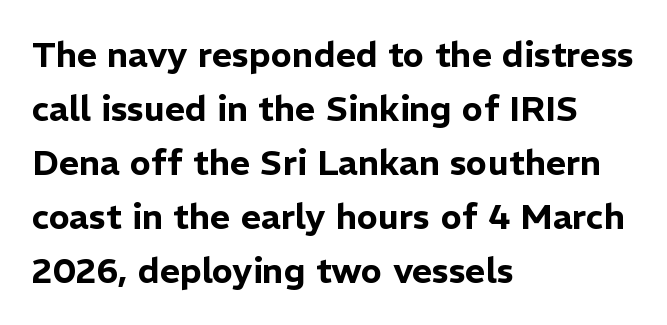
Compared with typical paragraphs, the rows here are spaced about the same. Beneath every word, the page is bare. I'd call this a sans setting — the letters go barefoot. In terms of posture, this sample is upright. Varying glyph widths throughout — classic text-font behaviour.
